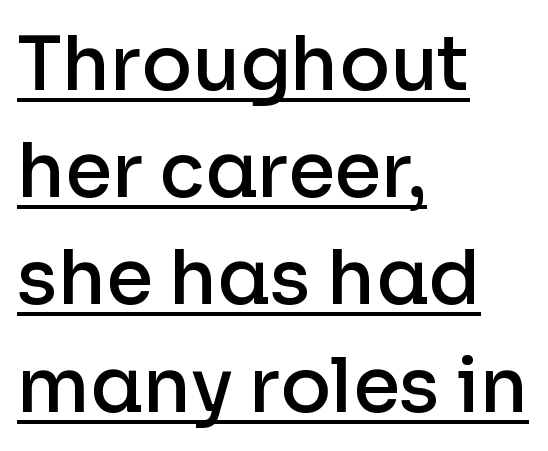
Q: Is the text bold? A: Semi-bold.
Q: Is the text italic (slanted)? A: No, it is upright.
Q: Is the typeface a serif or a sans-serif typeface? A: Sans-serif.
Q: Is the text underlined? A: Yes.
Q: How is the paragraph aligned? A: Left-aligned.
Q: Is the spacing between letters normal or unusually wide? A: Normal.
Q: Is the spacing between lines tight, normal or loose? A: Normal.
Q: Width (condensed, normal, or wide)? A: Normal.
Q: Stroke contrast? A: Low.
Q: x-height? A: Medium.
Q: Monospaced? A: No.
